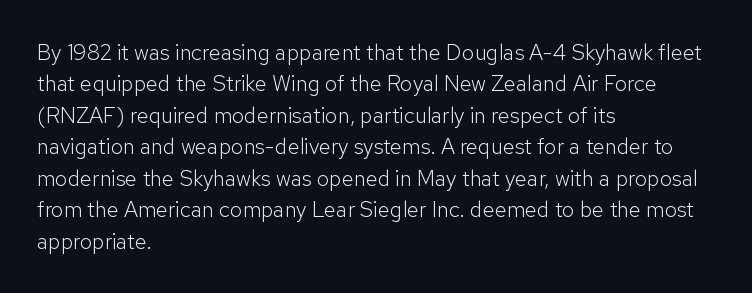
The line-height multiplier appears to be the usual default. The ragged edge is on the right, which tells us the setting is flush left. A typesetter would mark this as roman, not italic. This sample uses plain, unmodified letter spacing. No letter is thick-stroked: the sample isn't bold.
